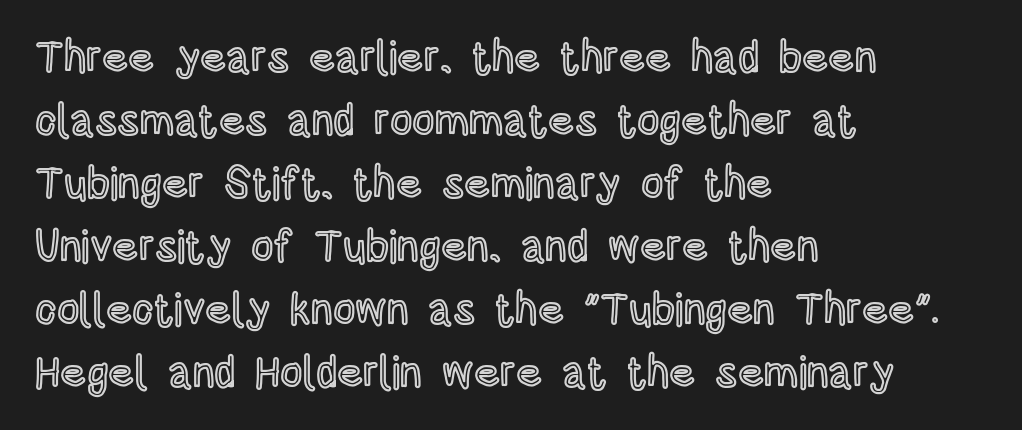
{"italic": "no", "width": "condensed", "x_height": "large", "monospaced": "no", "underline": "no", "align": "left", "line_spacing": "normal", "line_spacing_ratio": 1.43, "letter_spacing": "normal", "letter_spacing_em": 0.0, "glyph_px": 44}
